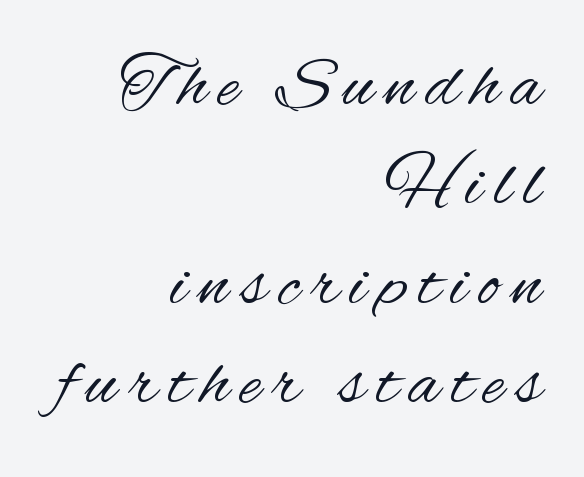
{"serif": "no", "bold": "no", "weight": "regular", "width": "condensed", "stroke_contrast": "medium", "x_height": "small", "monospaced": "no", "underline": "no", "align": "right", "line_spacing": "normal", "line_spacing_ratio": 1.36, "glyph_px": 73}
